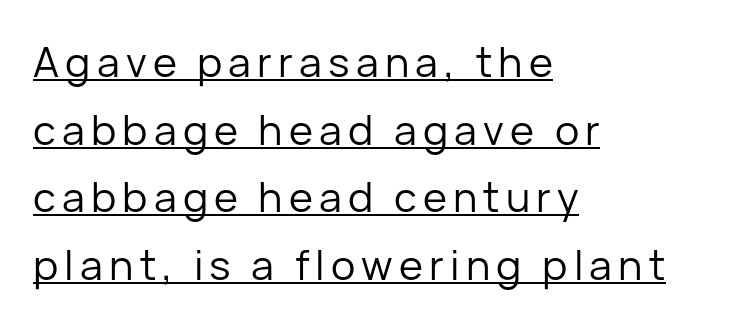
The image shows 41 px regular-weight sans-serif type, upright; set left-aligned, normal line spacing (1.65x), underlined; low stroke contrast and a medium x-height.
